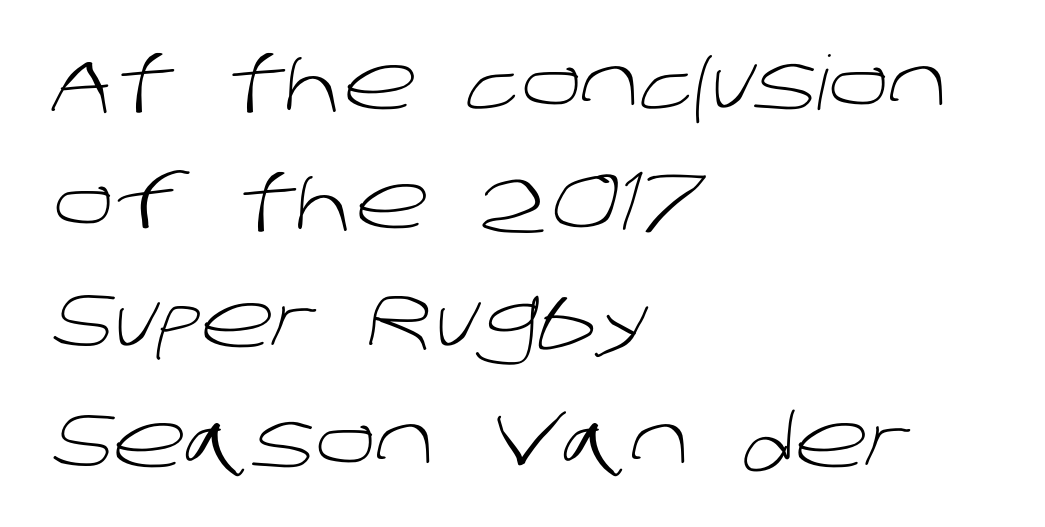
The image shows 75 px light sans-serif type; set left-aligned, normal line spacing (1.59x), normal letter spacing, not underlined; low stroke contrast and a large x-height.
